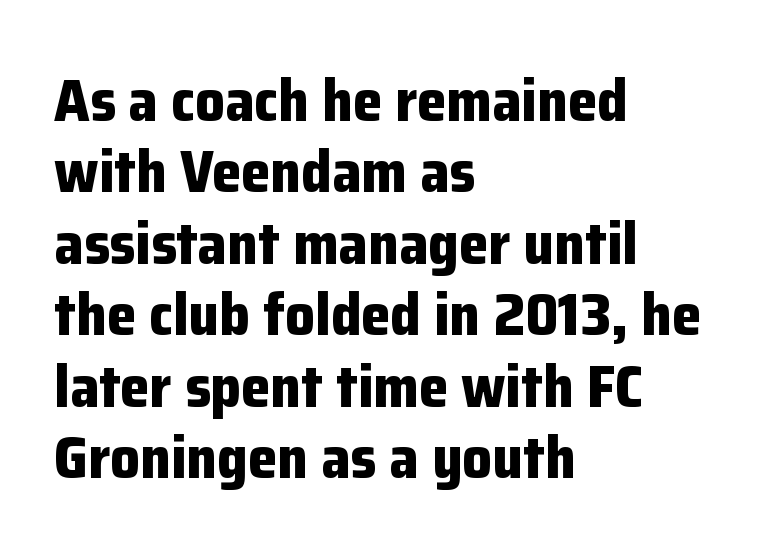
{"serif": "no", "italic": "no", "bold": "yes", "weight": "bold", "width": "normal", "stroke_contrast": "low", "x_height": "medium", "monospaced": "no", "underline": "no", "align": "left", "line_spacing_ratio": 1.21, "letter_spacing": "normal", "letter_spacing_em": 0.0, "glyph_px": 59}
